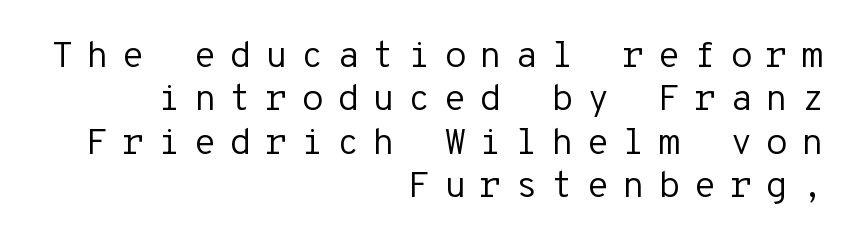
Line ends are locked; line starts wander. Compared with typical body copy, the letter spacing here is much looser. Descender tails drop into unmarked territory. These lines are rendered in a fixed-pitch font.
